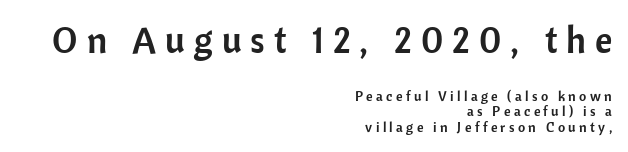
Every character sits straight up, as roman type does. Is the lower block the larger one? No — the upper block carries the bigger type. No feet cap the strokes, marking this as sans-serif type. These lines are rendered in a variable-pitch font. Bare-footed words on every line. Very little white space separates one row of letters from the next.
